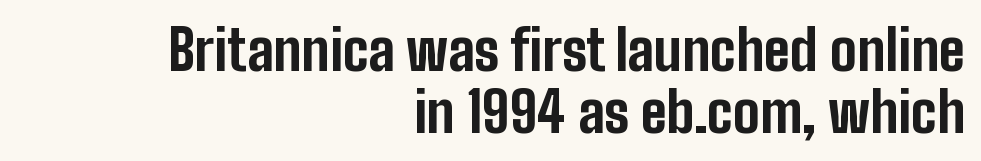
The image shows 55 px bold, condensed sans-serif type, upright; set right-aligned, tight line spacing (1.12x), normal letter spacing, not underlined; low stroke contrast and a medium x-height.
